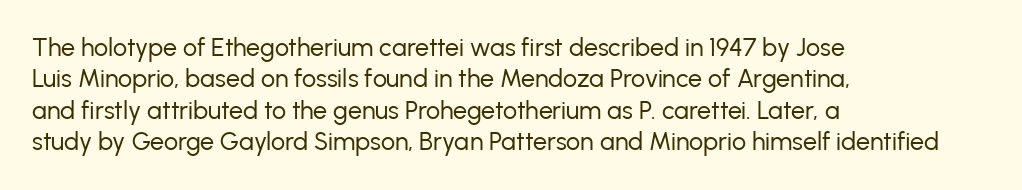
The image shows 25 px text type, upright; set left-aligned, normal line spacing (1.26x), normal letter spacing, not underlined.
